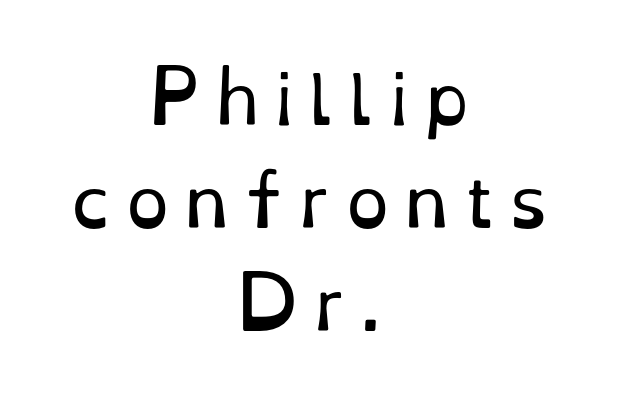
Q: Is the text bold? A: No.
Q: Is the text italic (slanted)? A: No, it is upright.
Q: Is the typeface a serif or a sans-serif typeface? A: Sans-serif.
Q: Is the text underlined? A: No.
Q: How is the paragraph aligned? A: Centered.
Q: Is the spacing between letters normal or unusually wide? A: Unusually wide.
Q: Is the spacing between lines tight, normal or loose? A: Normal.
Q: Width (condensed, normal, or wide)? A: Normal.
Q: Stroke contrast? A: Low.
Q: x-height? A: Small.
Q: Monospaced? A: No.
